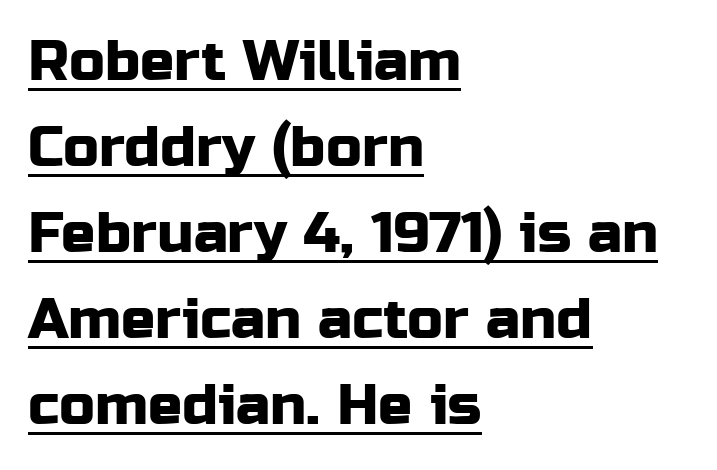
Q: Is the text italic (slanted)? A: No, it is upright.
Q: Is the typeface a serif or a sans-serif typeface? A: Sans-serif.
Q: Is the text underlined? A: Yes.
Q: How is the paragraph aligned? A: Left-aligned.
Q: Is the spacing between letters normal or unusually wide? A: Normal.
Q: Is the spacing between lines tight, normal or loose? A: Normal.
Q: Width (condensed, normal, or wide)? A: Normal.
Q: Stroke contrast? A: Low.
Q: x-height? A: Medium.
Q: Monospaced? A: No.
